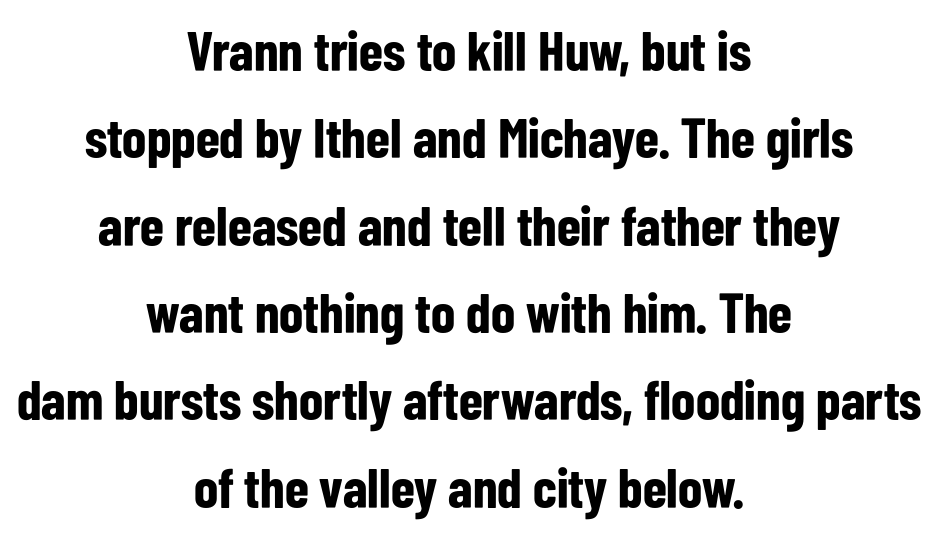
The image shows 56 px bold, condensed sans-serif type, upright; set centered, normal line spacing (1.56x), normal letter spacing, not underlined; low stroke contrast and a medium x-height.
